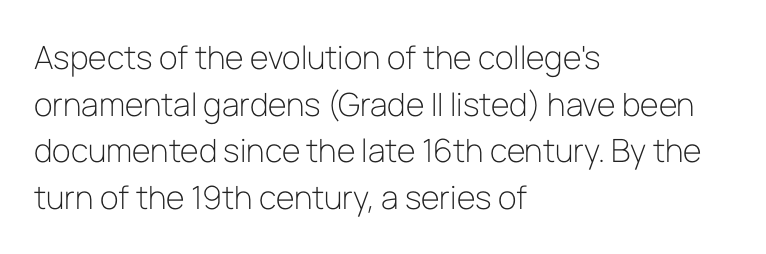
Q: Is the text bold? A: No.
Q: Is the text italic (slanted)? A: No, it is upright.
Q: Is the typeface a serif or a sans-serif typeface? A: Sans-serif.
Q: Is the text underlined? A: No.
Q: How is the paragraph aligned? A: Left-aligned.
Q: Is the spacing between letters normal or unusually wide? A: Normal.
Q: Is the spacing between lines tight, normal or loose? A: Normal.
Q: Width (condensed, normal, or wide)? A: Normal.
Q: Stroke contrast? A: Low.
Q: x-height? A: Medium.
Q: Monospaced? A: No.
